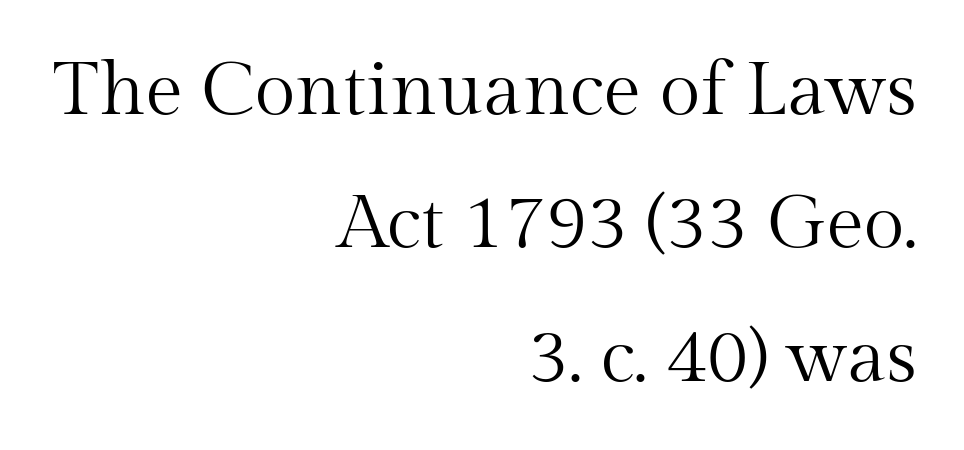
{"serif": "yes", "italic": "no", "bold": "no", "weight": "regular", "width": "normal", "stroke_contrast": "medium", "x_height": "medium", "monospaced": "no", "underline": "no", "align": "right", "line_spacing_ratio": 1.78, "letter_spacing": "normal", "letter_spacing_em": 0.0, "glyph_px": 75}
